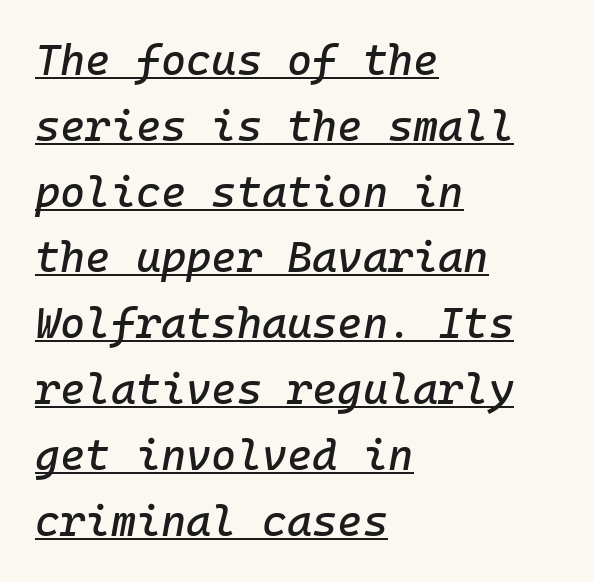
Q: Is the text italic (slanted)? A: Yes, it leans right by about 10 degrees.
Q: Is the text underlined? A: Yes.
Q: How is the paragraph aligned? A: Left-aligned.
Q: Is the spacing between letters normal or unusually wide? A: Normal.
Q: Is the spacing between lines tight, normal or loose? A: Normal.
Q: Width (condensed, normal, or wide)? A: Normal.
Q: Stroke contrast? A: Low.
Q: x-height? A: Medium.
Q: Monospaced? A: Yes.
